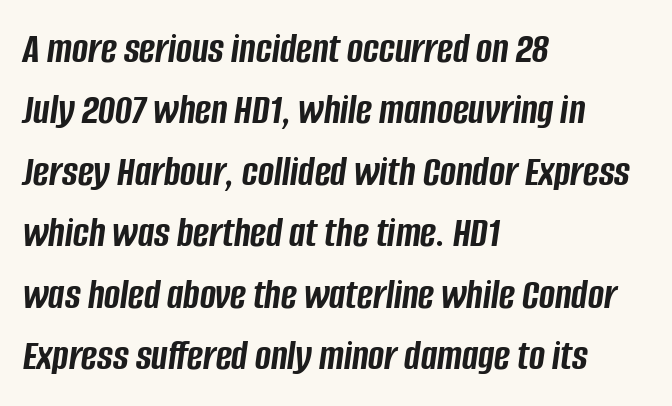
Q: Is the text bold? A: Yes.
Q: Is the text italic (slanted)? A: Yes, it leans right by about 8 degrees.
Q: Is the text underlined? A: No.
Q: How is the paragraph aligned? A: Left-aligned.
Q: Is the spacing between letters normal or unusually wide? A: Normal.
Q: Is the spacing between lines tight, normal or loose? A: Normal.
Q: Width (condensed, normal, or wide)? A: Condensed.
Q: Stroke contrast? A: Low.
Q: x-height? A: Large.
Q: Monospaced? A: No.
